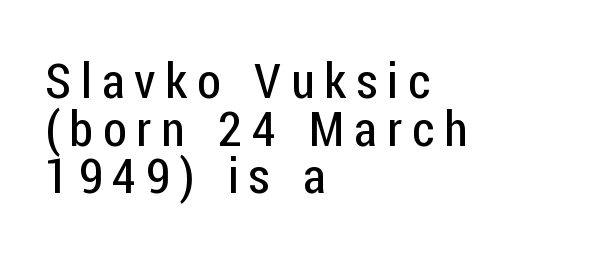
The image shows 49 px regular-weight, condensed sans-serif type, upright; set left-aligned, tight line spacing (0.97x), unusually wide letter spacing (+0.2 em), not underlined; low stroke contrast and a medium x-height.
